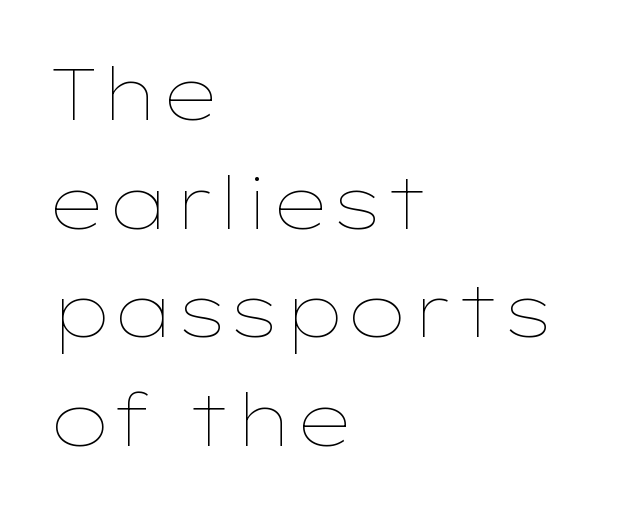
{"italic": "no", "bold": "no", "weight": "thin", "width": "wide", "stroke_contrast": "low", "x_height": "medium", "monospaced": "no", "underline": "no", "align": "left", "line_spacing": "normal", "line_spacing_ratio": 1.51, "letter_spacing": "normal", "letter_spacing_em": 0.0, "glyph_px": 72}
